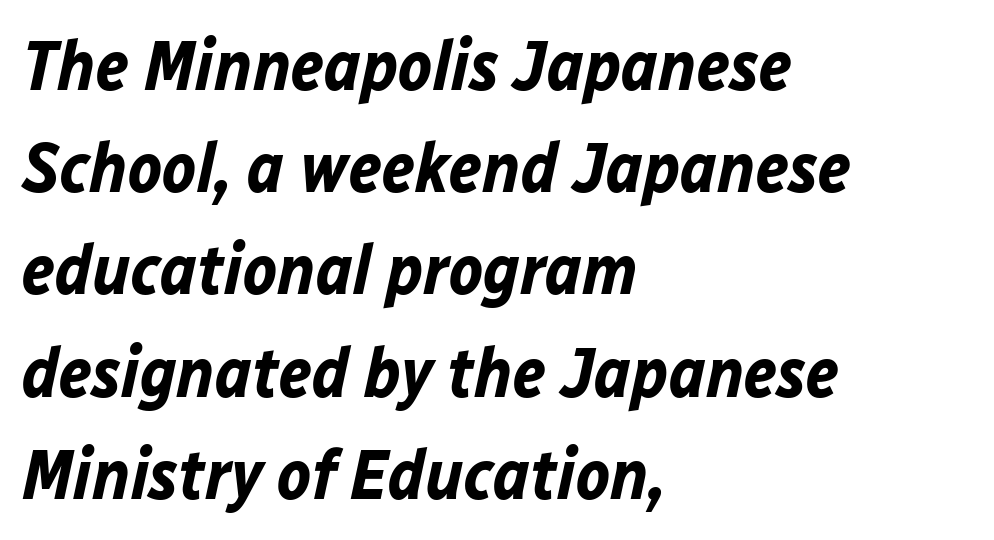
{"italic": "yes", "lean": "right", "slant_degrees": 12, "bold": "yes", "weight": "bold", "width": "normal", "stroke_contrast": "low", "x_height": "medium", "monospaced": "no", "underline": "no", "align": "left", "line_spacing": "normal", "line_spacing_ratio": 1.44, "letter_spacing": "normal", "letter_spacing_em": 0.0, "glyph_px": 71}
